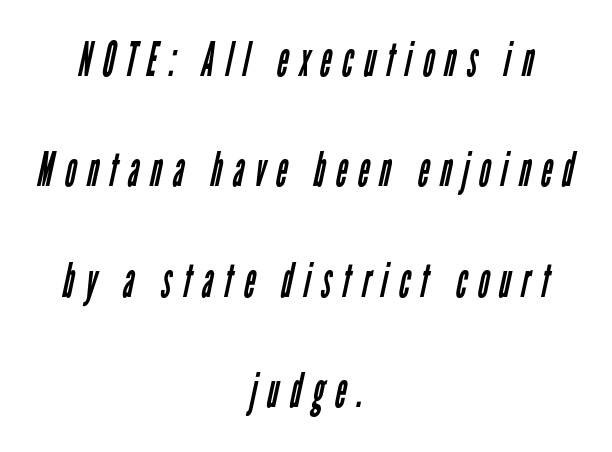
{"serif": "no", "bold": "no", "weight": "regular", "width": "condensed", "stroke_contrast": "low", "x_height": "medium", "monospaced": "no", "underline": "no", "align": "center", "line_spacing": "loose", "line_spacing_ratio": 2.3, "letter_spacing": "wide", "letter_spacing_em": 0.23, "glyph_px": 48}
